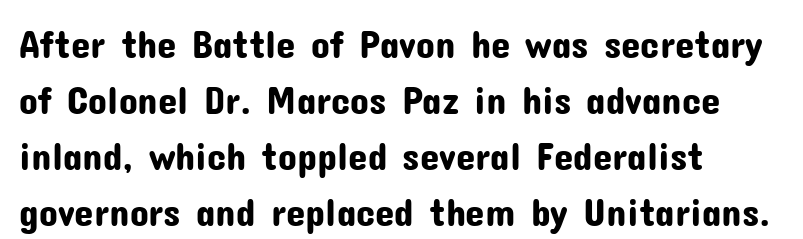
{"serif": "no", "italic": "no", "width": "normal", "stroke_contrast": "low", "x_height": "medium", "monospaced": "no", "underline": "no", "align": "left", "line_spacing": "normal", "line_spacing_ratio": 1.44, "letter_spacing": "normal", "letter_spacing_em": 0.0, "glyph_px": 39}
